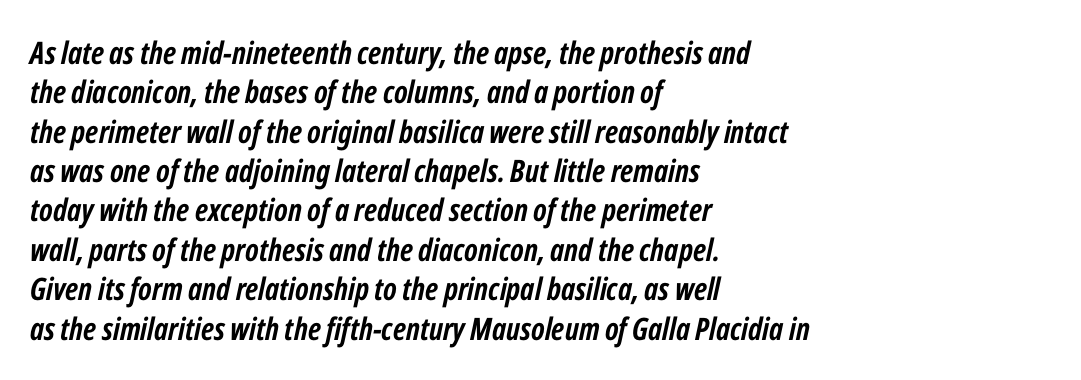
The image shows 31 px semibold, condensed type, italic (leaning right); set left-aligned, normal line spacing (1.27x), normal letter spacing, not underlined; low stroke contrast and a medium x-height.
